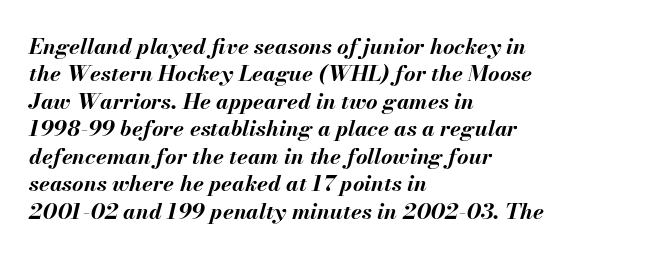
The image shows 22 px bold type, italic (leaning right); set left-aligned, normal line spacing (1.25x), normal letter spacing, not underlined.
